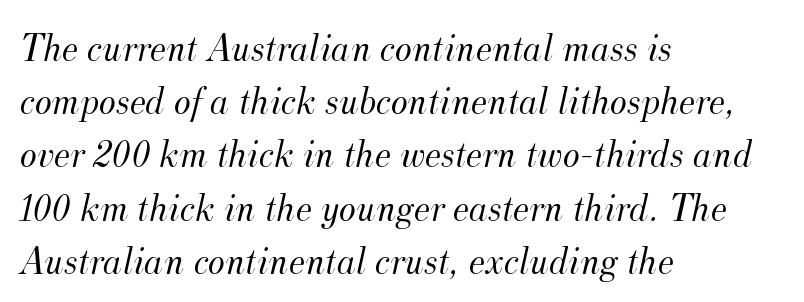
The image shows 40 px light serif type, italic (leaning right); set left-aligned, normal line spacing (1.33x), normal letter spacing, not underlined; medium stroke contrast and a small x-height.
